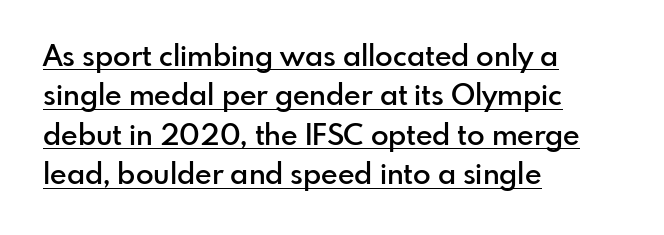
The image shows 29 px semibold sans-serif type, upright; set left-aligned, normal line spacing (1.36x), normal letter spacing, underlined; low stroke contrast and a small x-height.
